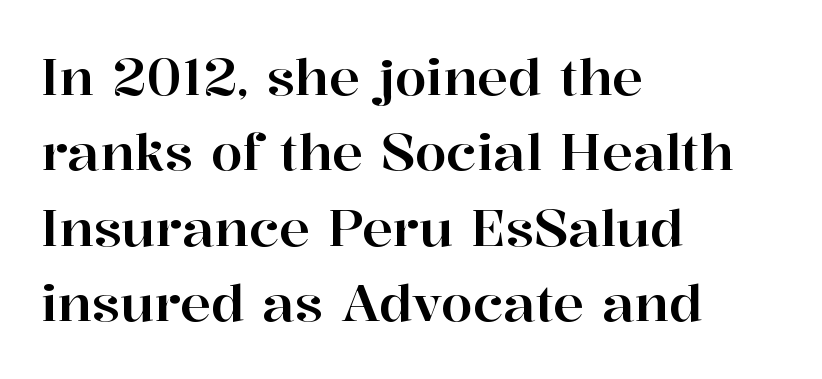
Q: Is the text italic (slanted)? A: No, it is upright.
Q: Is the typeface a serif or a sans-serif typeface? A: Serif.
Q: Is the text underlined? A: No.
Q: How is the paragraph aligned? A: Left-aligned.
Q: Is the spacing between letters normal or unusually wide? A: Normal.
Q: Is the spacing between lines tight, normal or loose? A: Normal.
Q: Width (condensed, normal, or wide)? A: Normal.
Q: Stroke contrast? A: High.
Q: x-height? A: Medium.
Q: Monospaced? A: No.
